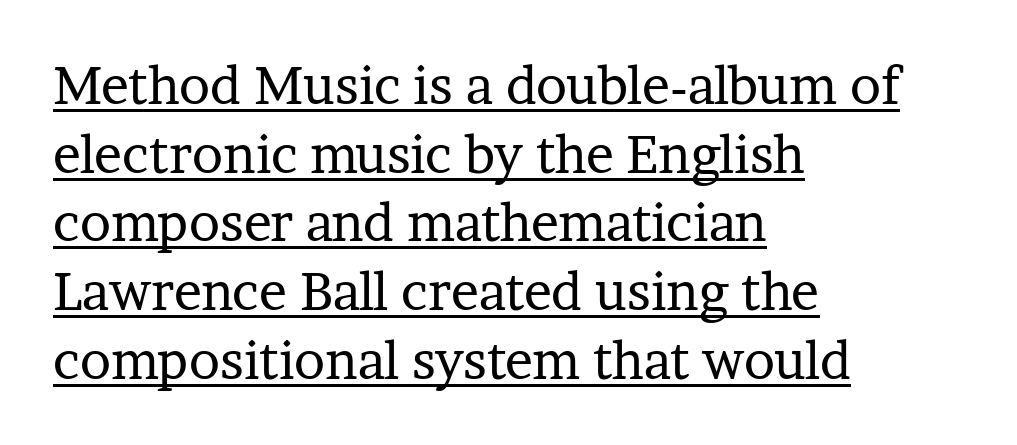
The image shows 52 px regular-weight serif type, upright; set left-aligned, normal line spacing (1.32x), normal letter spacing, underlined; low stroke contrast and a medium x-height.
